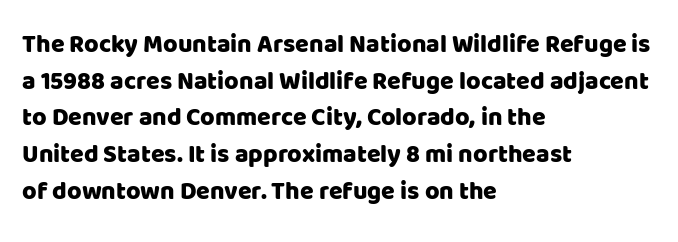
The image shows 25 px text type, upright; set left-aligned, normal line spacing (1.47x), normal letter spacing, not underlined.
